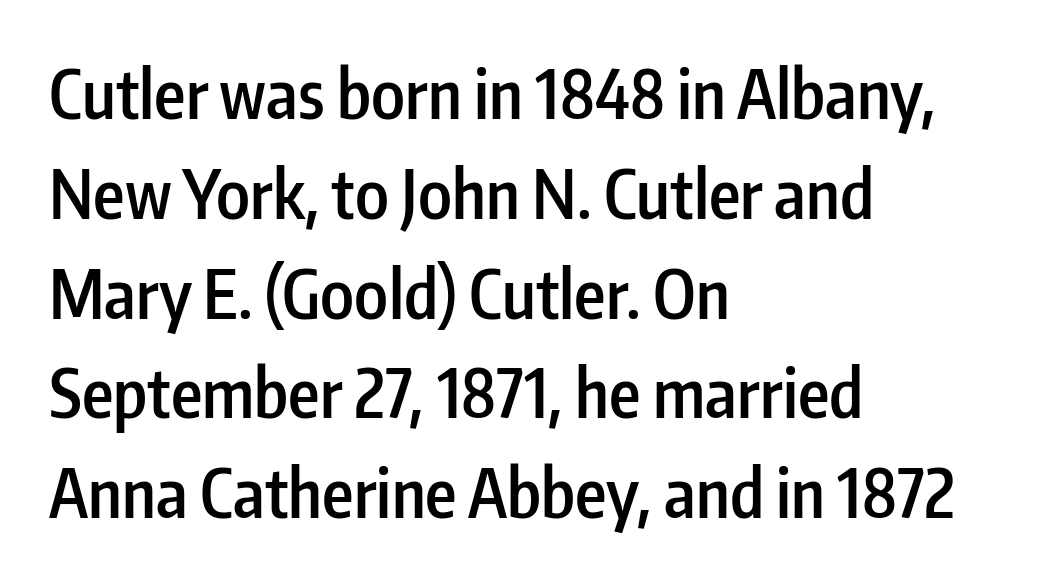
Q: Is the text bold? A: Semi-bold.
Q: Is the text italic (slanted)? A: No, it is upright.
Q: Is the typeface a serif or a sans-serif typeface? A: Sans-serif.
Q: Is the text underlined? A: No.
Q: How is the paragraph aligned? A: Left-aligned.
Q: Is the spacing between letters normal or unusually wide? A: Normal.
Q: Is the spacing between lines tight, normal or loose? A: Normal.
Q: Width (condensed, normal, or wide)? A: Condensed.
Q: Stroke contrast? A: Low.
Q: x-height? A: Medium.
Q: Monospaced? A: No.
